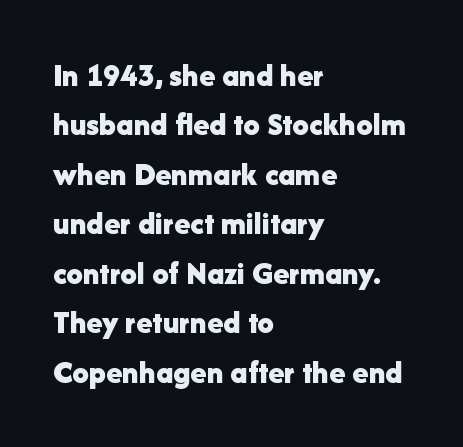
The lettering stays uniformly vertical, giving the passage a roman look. The type is set solid horizontally, with unmodified tracking. This sample has the flowing, uneven cadence of proportional lettering. These lines are set flush left with a ragged right edge. Honestly, there is no underline to notice here at all.
